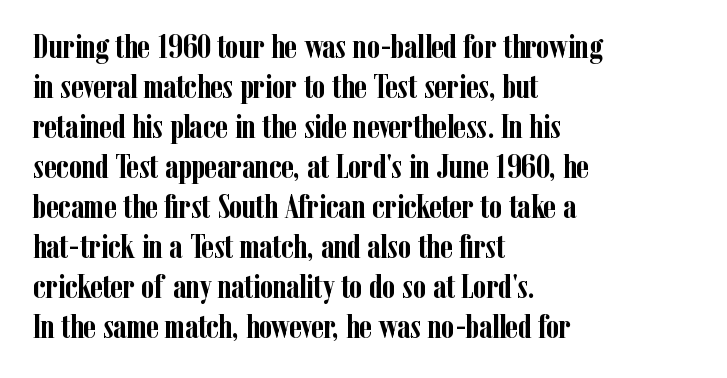
The lettering holds an erect, upright posture throughout. You could not count columns in this text — the font is proportionally spaced. Rule under the text: the space is simply empty. These lines are set flush left with a ragged right edge.
